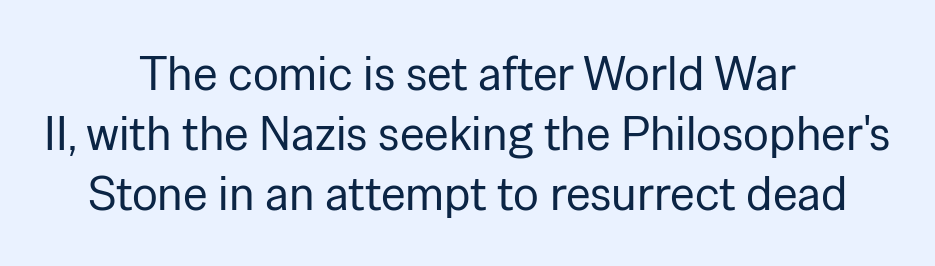
Is the stroke heavy? The answer is a plain regular-or-lighter. The type sits square on the baseline with zero lean. Decoration check: the copy has no underline. The rendering uses a moderate line-height, typical for paragraphs. Look at the tracking — it's just the regular setting, nothing added. Teacher's note: observe the equal gaps on both sides — that is centered alignment.
